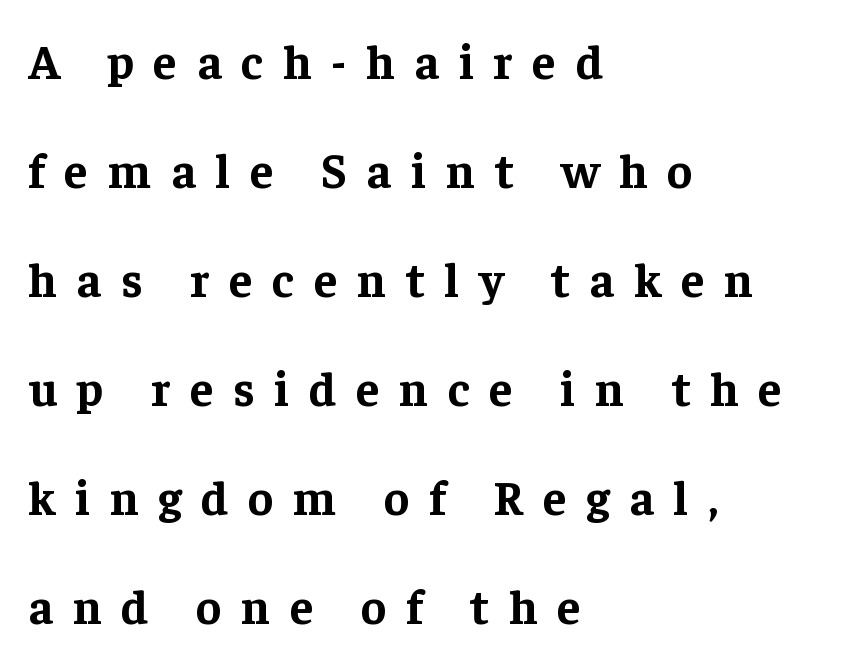
The image shows 48 px bold serif type, upright; set left-aligned, loose line spacing (2.27x), unusually wide letter spacing (+0.41 em), not underlined; low stroke contrast and a medium x-height.
